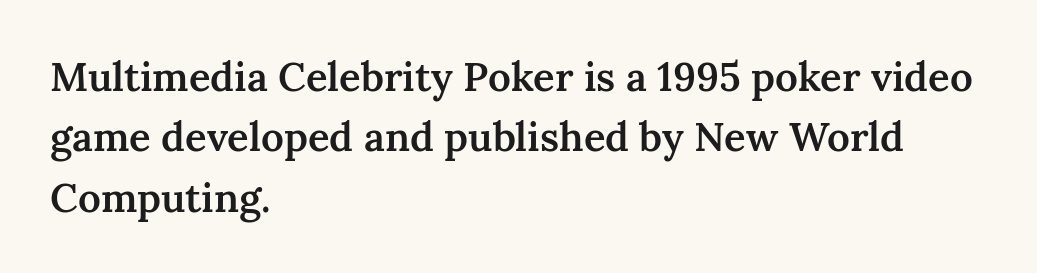
{"serif": "yes", "italic": "no", "bold": "semi", "weight": "semibold", "width": "normal", "stroke_contrast": "medium", "x_height": "medium", "monospaced": "no", "underline": "no", "align": "left", "line_spacing": "normal", "line_spacing_ratio": 1.51, "letter_spacing": "normal", "letter_spacing_em": 0.0, "glyph_px": 40}
